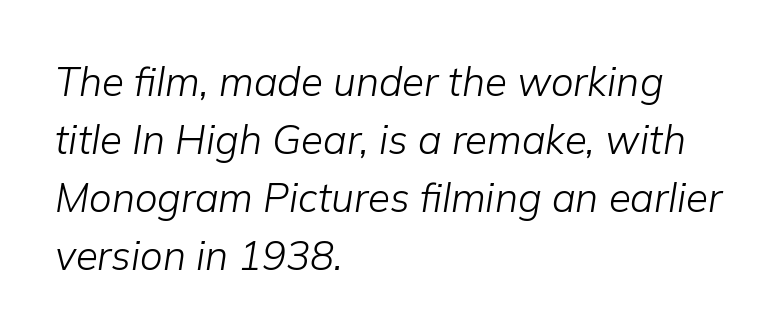
Q: Is the text bold? A: No.
Q: Is the text italic (slanted)? A: Yes, it leans right by about 9 degrees.
Q: Is the text underlined? A: No.
Q: How is the paragraph aligned? A: Left-aligned.
Q: Is the spacing between letters normal or unusually wide? A: Normal.
Q: Is the spacing between lines tight, normal or loose? A: Normal.
Q: Width (condensed, normal, or wide)? A: Normal.
Q: Stroke contrast? A: Low.
Q: x-height? A: Medium.
Q: Monospaced? A: No.
